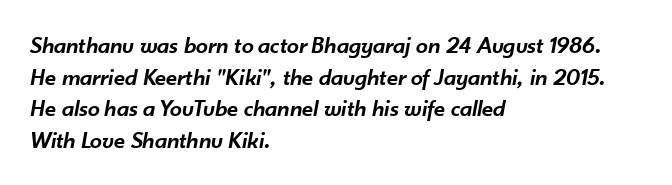
Q: Is the text bold? A: Semi-bold.
Q: Is the text italic (slanted)? A: Yes, it leans right by about 10 degrees.
Q: Is the text underlined? A: No.
Q: How is the paragraph aligned? A: Left-aligned.
Q: Is the spacing between letters normal or unusually wide? A: Normal.
Q: Is the spacing between lines tight, normal or loose? A: Normal.
